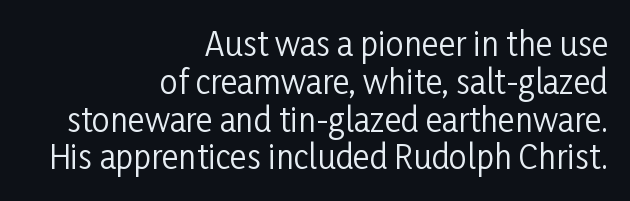
The image shows 32 px regular-weight, condensed sans-serif type, upright; set right-aligned, line spacing 1.18x, normal letter spacing, not underlined; low stroke contrast and a medium x-height.
